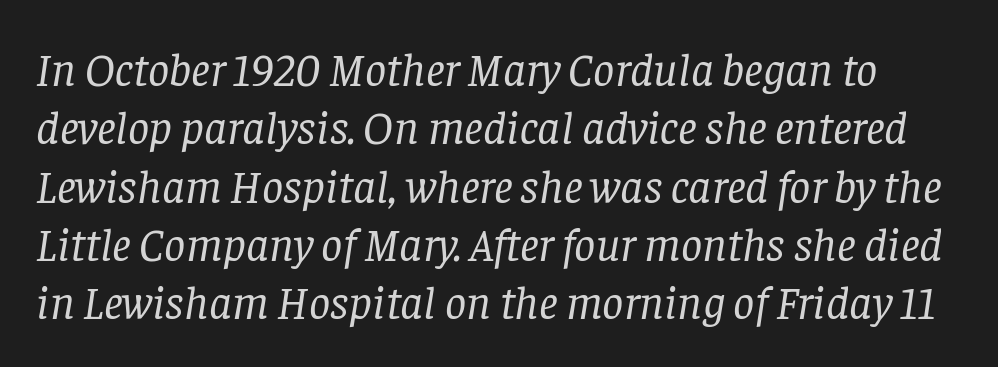
The image shows 47 px regular-weight serif type, italic (leaning right); set line spacing 1.24x, normal letter spacing, not underlined; low stroke contrast and a large x-height.
